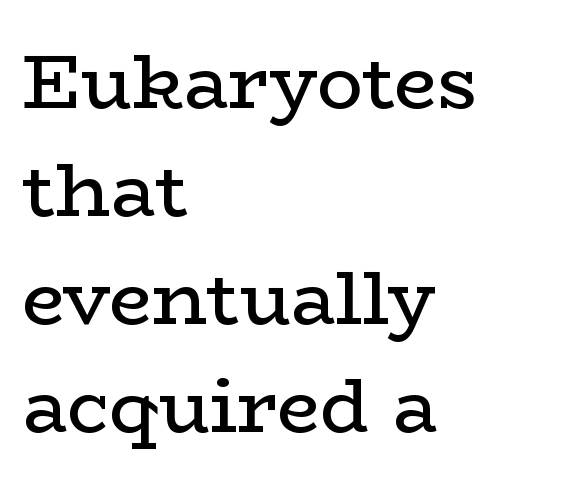
Q: Is the text bold? A: No.
Q: Is the text italic (slanted)? A: No, it is upright.
Q: Is the typeface a serif or a sans-serif typeface? A: Serif.
Q: Is the text underlined? A: No.
Q: How is the paragraph aligned? A: Left-aligned.
Q: Is the spacing between letters normal or unusually wide? A: Normal.
Q: Is the spacing between lines tight, normal or loose? A: Normal.
Q: Width (condensed, normal, or wide)? A: Wide.
Q: Stroke contrast? A: Low.
Q: x-height? A: Medium.
Q: Monospaced? A: No.
